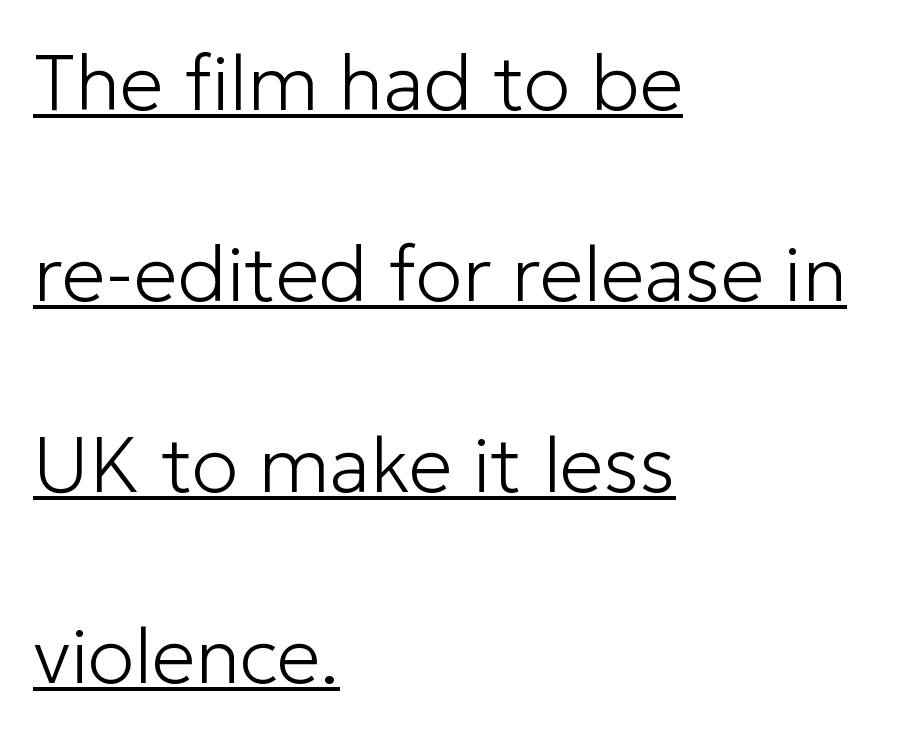
Examine the stroke ends and you'll find no serifs. This sample has the flowing, uneven cadence of proportional lettering. Nothing heavy about these letters — not bold at all. Spacing between characters is what you'd get straight out of the box. Rows of type keep a wide berth in the vertical direction.
